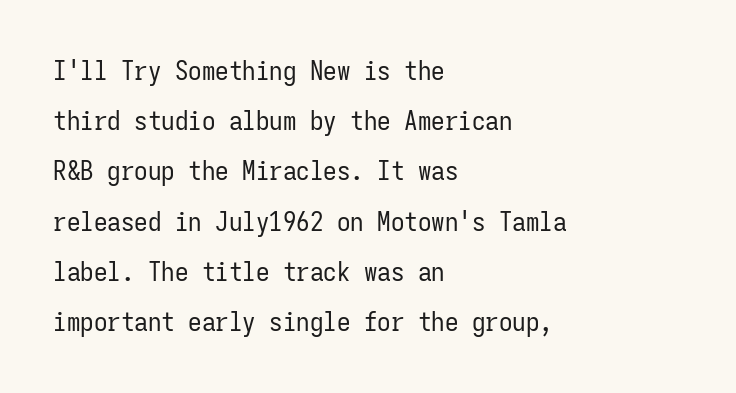
{"italic": "no", "bold": "no", "underline": "no", "align": "left", "line_spacing_ratio": 1.86, "letter_spacing": "normal", "letter_spacing_em": 0.0, "glyph_px": 27}
